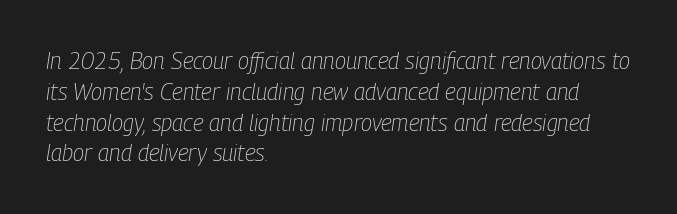
The image shows 23 px text type, italic (leaning right); set left-aligned, normal line spacing (1.34x), normal letter spacing, not underlined.
